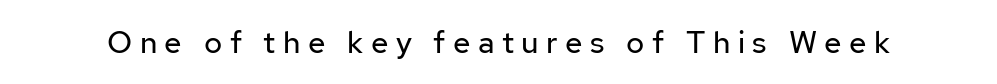
The image shows 31 px regular-weight sans-serif type, upright; set unusually wide letter spacing (+0.24 em), not underlined; low stroke contrast and a medium x-height.
